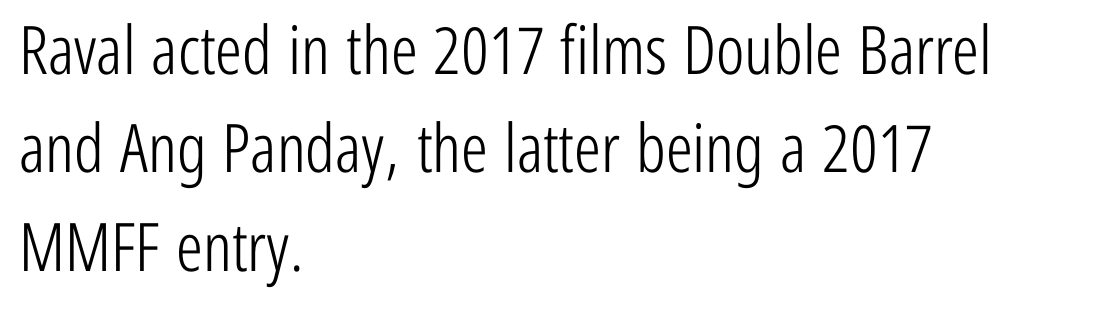
The strokes are not fattened; the text isn't bold. Is this a sans? Yes — the strokes have no serifs. Leading: standard. Any mark beneath the type? The region is blank. How are the letters spaced? Ordinarily, with no added tracking.
